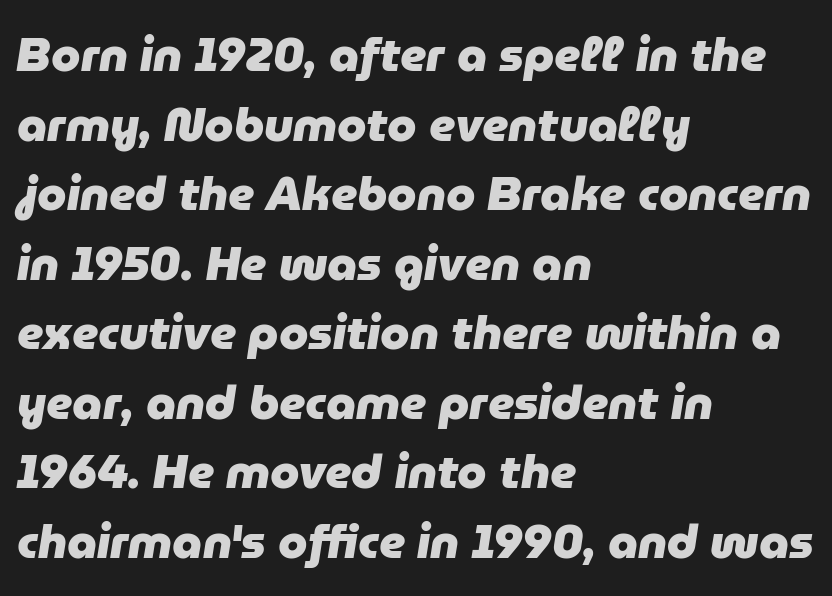
Varying glyph widths throughout — classic text-font behaviour. Weight: bold. Line beginnings align vertically; line endings do not. One glance says typical: line gaps are just what's usual.
